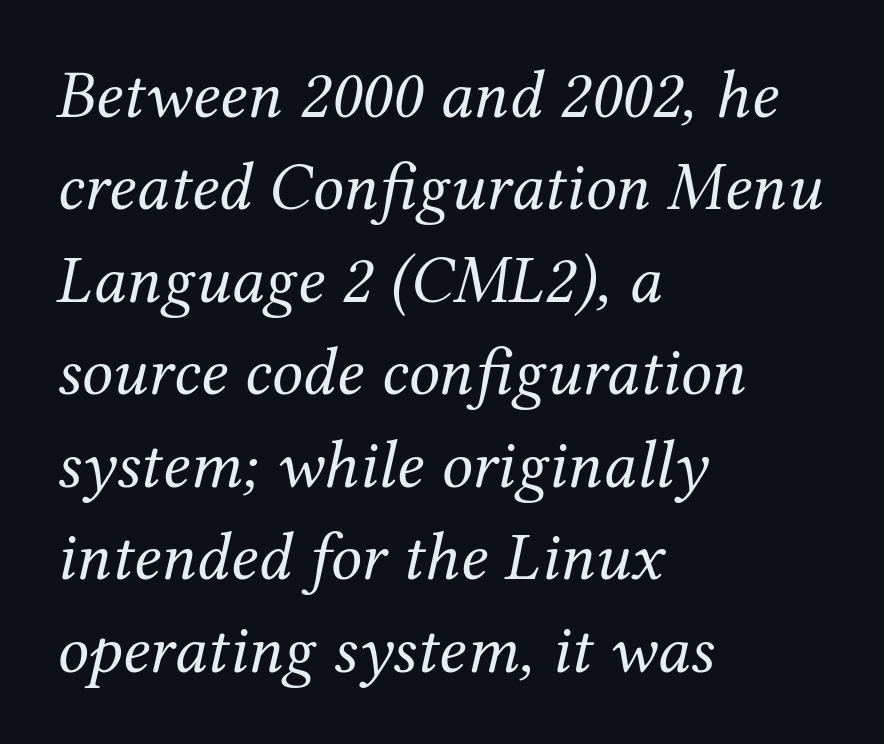
Looking at the ascenders, they clearly lean. Is the type heavy? It reads as light-to-regular instead. One-word summary of the alignment: left. One glance says typical: line gaps are just what's usual. Compared with typical body copy, the letter spacing here is the same. You can tell from the footed stems that serif type was used.
